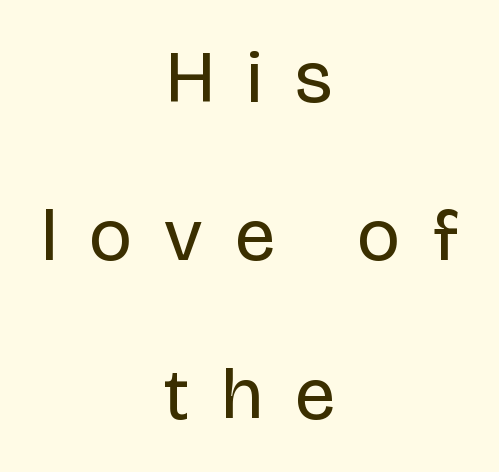
Is this a sans? Yes — the strokes have no serifs. This is roman type, the default non-slanted kind. Varying glyph widths throughout — classic text-font behaviour. These glyphs show unthickened strokes, regular width or finer.
